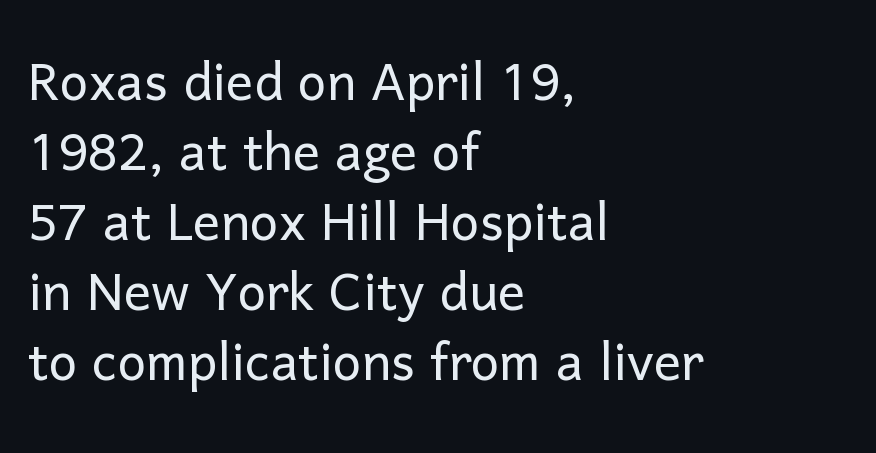
Q: Is the text bold? A: No.
Q: Is the text italic (slanted)? A: No, it is upright.
Q: Is the typeface a serif or a sans-serif typeface? A: Sans-serif.
Q: Is the text underlined? A: No.
Q: How is the paragraph aligned? A: Left-aligned.
Q: Is the spacing between letters normal or unusually wide? A: Normal.
Q: Is the spacing between lines tight, normal or loose? A: Tight.
Q: Width (condensed, normal, or wide)? A: Normal.
Q: Stroke contrast? A: Low.
Q: x-height? A: Medium.
Q: Monospaced? A: No.
